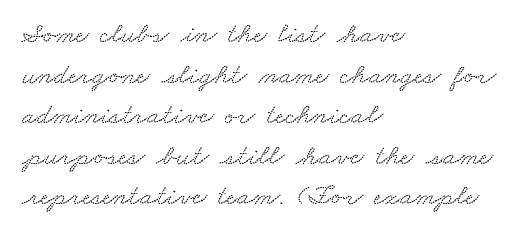
{"serif": "yes", "width": "wide", "stroke_contrast": "medium", "x_height": "small", "monospaced": "no", "underline": "no", "align": "left", "line_spacing": "normal", "line_spacing_ratio": 1.4, "letter_spacing": "normal", "letter_spacing_em": 0.0, "glyph_px": 29}
